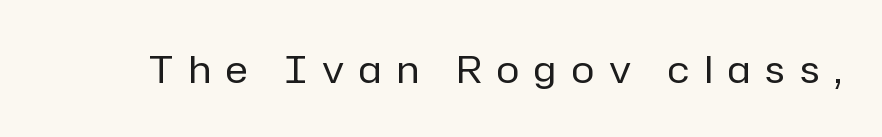
Q: Is the text bold? A: No.
Q: Is the text italic (slanted)? A: No, it is upright.
Q: Is the typeface a serif or a sans-serif typeface? A: Sans-serif.
Q: Is the text underlined? A: No.
Q: Is the spacing between letters normal or unusually wide? A: Unusually wide.
Q: Width (condensed, normal, or wide)? A: Normal.
Q: Stroke contrast? A: Low.
Q: x-height? A: Medium.
Q: Monospaced? A: No.
